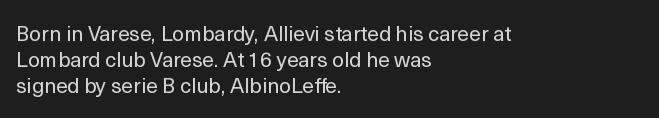
Does extra space separate the letters? No, they use regular spacing. Layout note: lines flush left. The area under the type is left untouched. This reads as an unemphasized weight, regular at the heaviest. This is roman type, the default non-slanted kind. Vertical spacing — default.
